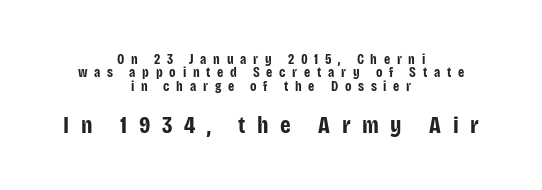
{"italic": "no", "bold": "yes", "underline": "no", "align": "center", "line_spacing": "tight", "line_spacing_ratio": 0.96, "letter_spacing": "wide", "letter_spacing_em": 0.48, "larger_block": "second", "size_ratio": 1.71, "glyph_px": 24}
